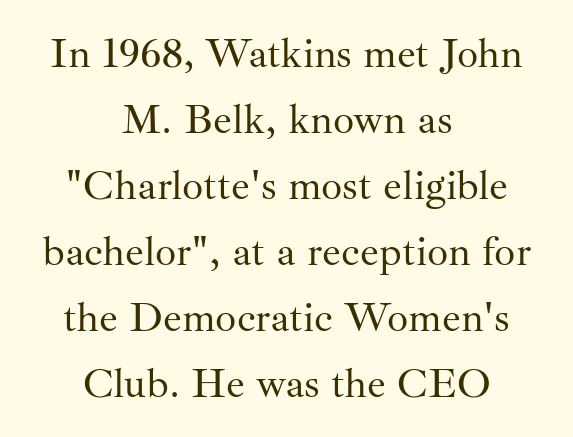
Little horizontal feet cap the strokes, marking this as serif type. The letters sit at their default tracking, neither squeezed nor spread. Posture: straight, roman, zero tilt. The setting favours the middle, as headings and verse often do.
